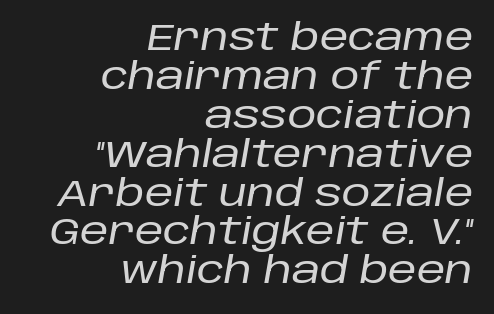
The image shows 36 px text type, italic (leaning right); set right-aligned, tight line spacing (1.08x), normal letter spacing, not underlined; low stroke contrast and a large x-height.
